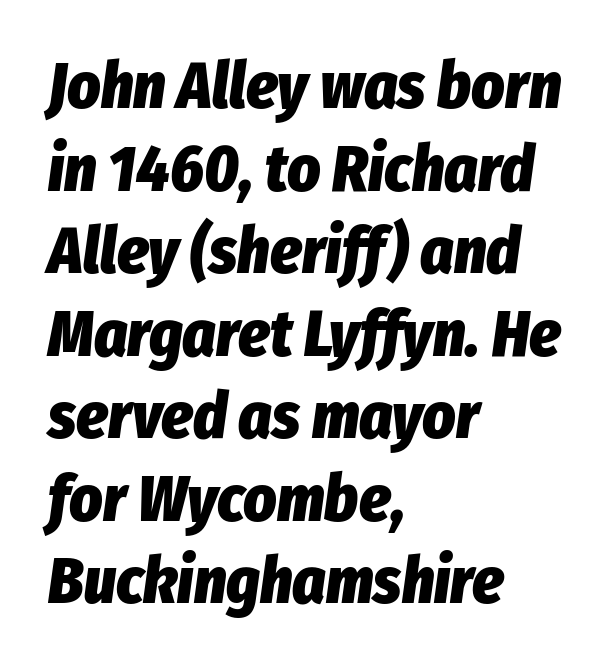
Q: Is the text bold? A: Yes.
Q: Is the text italic (slanted)? A: Yes, it leans right by about 8 degrees.
Q: Is the text underlined? A: No.
Q: How is the paragraph aligned? A: Left-aligned.
Q: Is the spacing between letters normal or unusually wide? A: Normal.
Q: Is the spacing between lines tight, normal or loose? A: Normal.
Q: Width (condensed, normal, or wide)? A: Condensed.
Q: Stroke contrast? A: Low.
Q: x-height? A: Medium.
Q: Monospaced? A: No.
